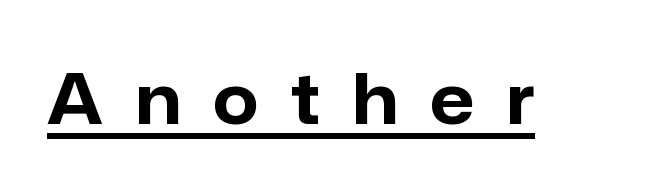
The image shows 70 px bold sans-serif type, upright; set unusually wide letter spacing (+0.46 em), underlined; low stroke contrast and a medium x-height.
